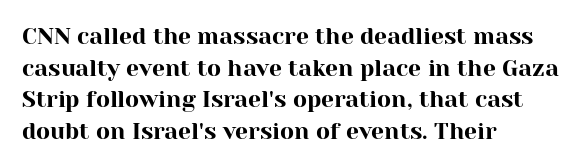
The image shows 23 px text type, upright; set left-aligned, normal line spacing (1.37x), normal letter spacing, not underlined.
